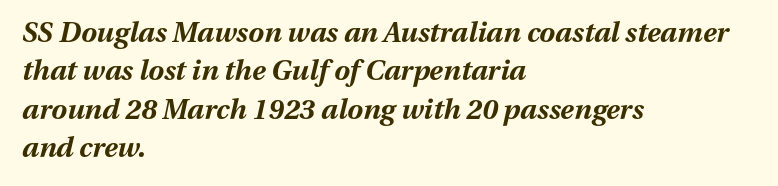
The image shows 28 px bold type, italic (leaning right); set left-aligned, normal line spacing (1.37x), normal letter spacing, not underlined; medium stroke contrast and a medium x-height.
